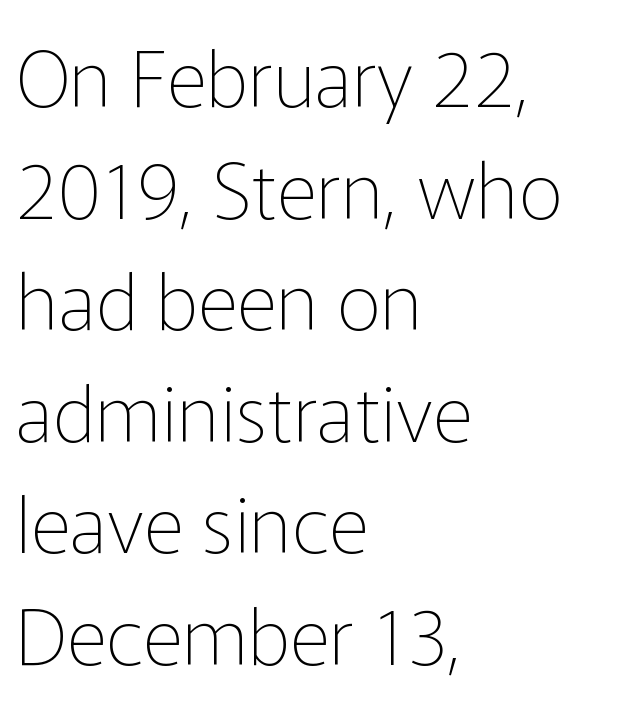
Glyph-to-glyph distance matches everyday printed text. A typesetter would call this proportional, since set widths differ per character. Tall strokes in this sample are plumb rather than angled. The specimen omits any rule beneath the text block's lines. Is the type heavy? It reads as light-to-regular instead. Evenly set lines give the paragraph a standard silhouette.
